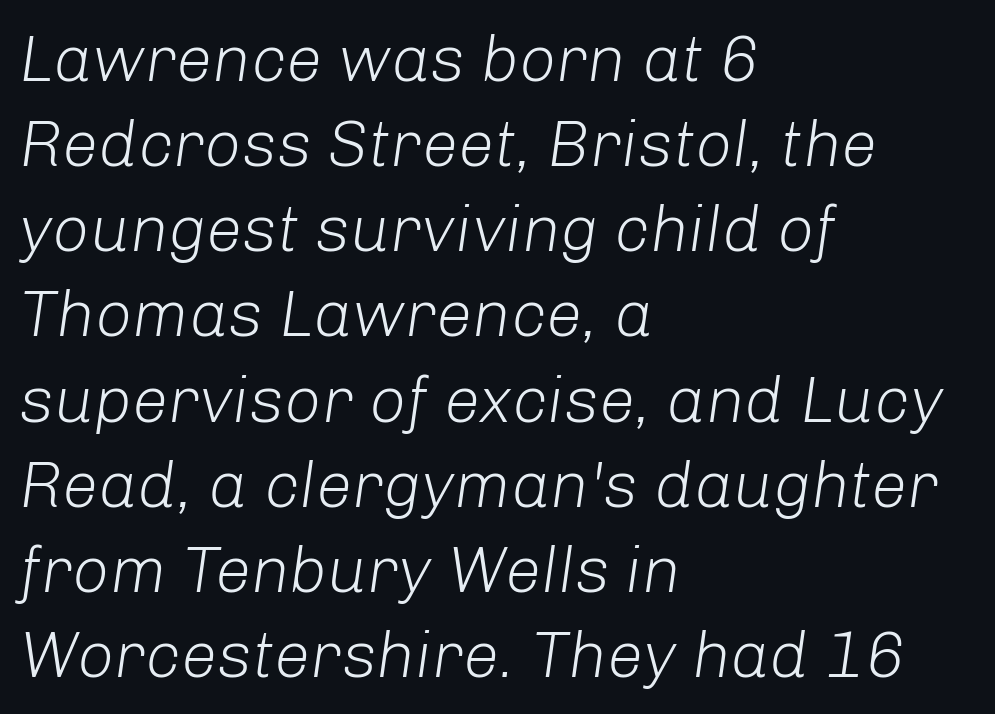
The image shows 65 px light type, italic (leaning right); set left-aligned, normal line spacing (1.31x), normal letter spacing, not underlined; low stroke contrast and a medium x-height.
